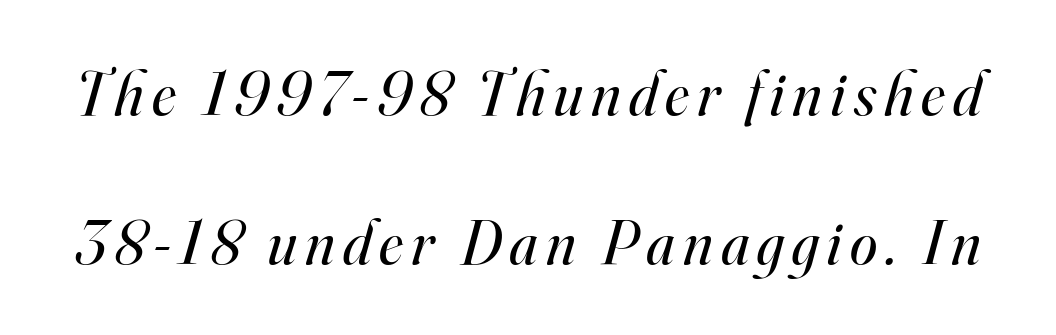
The passage shown is typed in a proportional face where columns would drift. Nobody drew a line under any word here. Are there feet on the stems? There are — it's a serif. Notice how the stems are inclined rather than vertical — that's the hallmark of italics. Leading is clearly above the norm, producing a sparse column. Weight class: somewhere from thin through regular.
